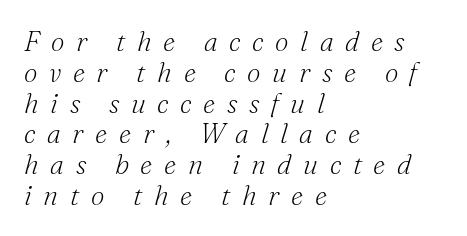
{"italic": "yes", "lean": "right", "slant_degrees": 16, "bold": "no", "underline": "no", "align": "left", "line_spacing": "tight", "line_spacing_ratio": 1.14, "letter_spacing": "wide", "letter_spacing_em": 0.43, "glyph_px": 27}
